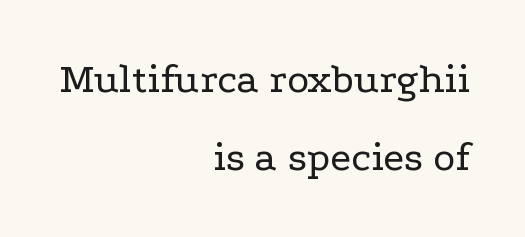
The image shows 42 px regular-weight, wide serif type, upright; set right-aligned, line spacing 1.86x, normal letter spacing, not underlined; low stroke contrast and a medium x-height.
